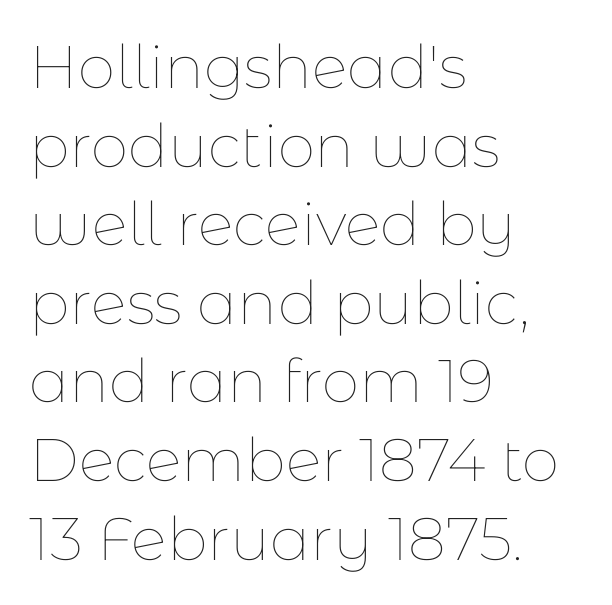
{"italic": "no", "bold": "no", "weight": "thin", "width": "normal", "stroke_contrast": "low", "x_height": "medium", "monospaced": "no", "underline": "no", "align": "left", "line_spacing": "normal", "line_spacing_ratio": 1.31, "letter_spacing": "normal", "letter_spacing_em": 0.0, "glyph_px": 60}
